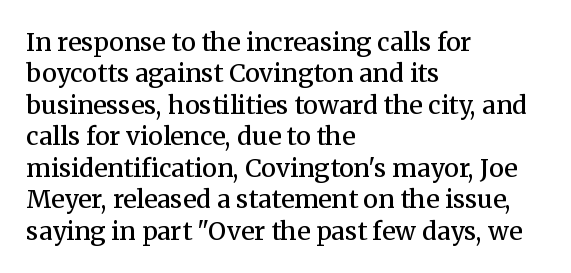
Has an underline been added? It has not. Nobody touched the tracking dial on this one. The rendering uses a semibold face; strokes are thickened but not to full bold. Style check: upright. Normally led — the rows are evenly, conventionally spaced.
